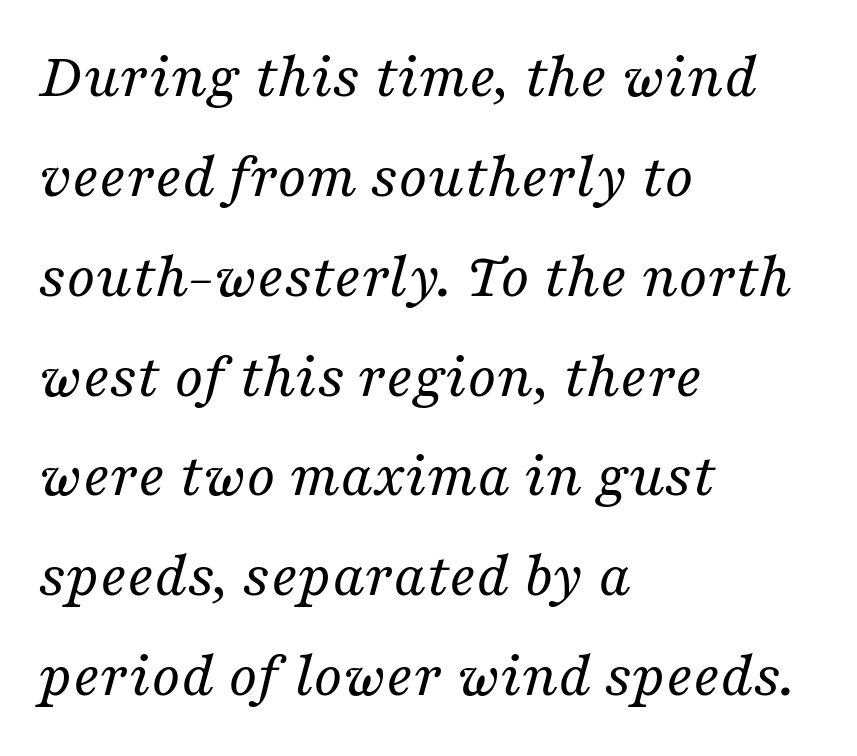
Style check: oblique. A typesetter would label this face a serif. Baseline-to-baseline distance is the conventional proportion of letter height. The lines in this sample share a left origin and differ only in where they stop. Beneath every word, the page is bare. Ink coverage per letter is moderate at most.
